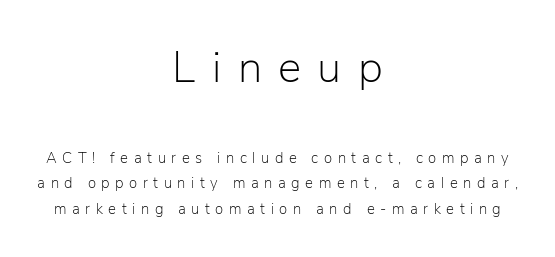
Q: Is the text bold? A: No.
Q: Is the text italic (slanted)? A: No, it is upright.
Q: Is the typeface a serif or a sans-serif typeface? A: Sans-serif.
Q: Is the text underlined? A: No.
Q: How is the paragraph aligned? A: Centered.
Q: Is the spacing between letters normal or unusually wide? A: Unusually wide.
Q: Is the spacing between lines tight, normal or loose? A: Normal.
Q: Which block of text is set in a larger size, the first (top) or the second (bottom)? A: The first (top) one.
Q: Width (condensed, normal, or wide)? A: Normal.
Q: Stroke contrast? A: Low.
Q: x-height? A: Medium.
Q: Monospaced? A: No.
